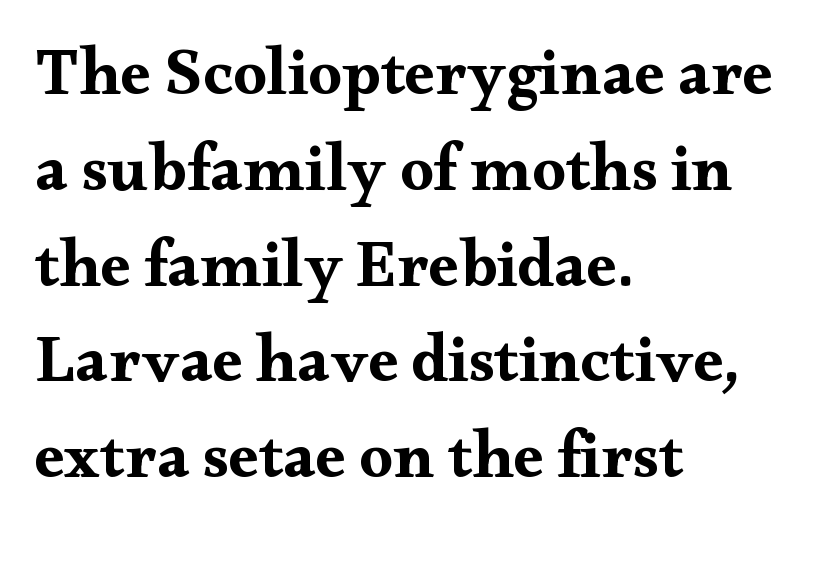
The image shows 67 px bold, wide serif type, upright; set left-aligned, normal line spacing (1.43x), normal letter spacing, not underlined; medium stroke contrast and a small x-height.
